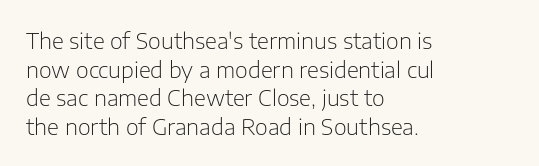
{"italic": "no", "bold": "no", "underline": "no", "align": "left", "line_spacing": "normal", "line_spacing_ratio": 1.3, "letter_spacing": "normal", "letter_spacing_em": 0.0, "glyph_px": 22}
